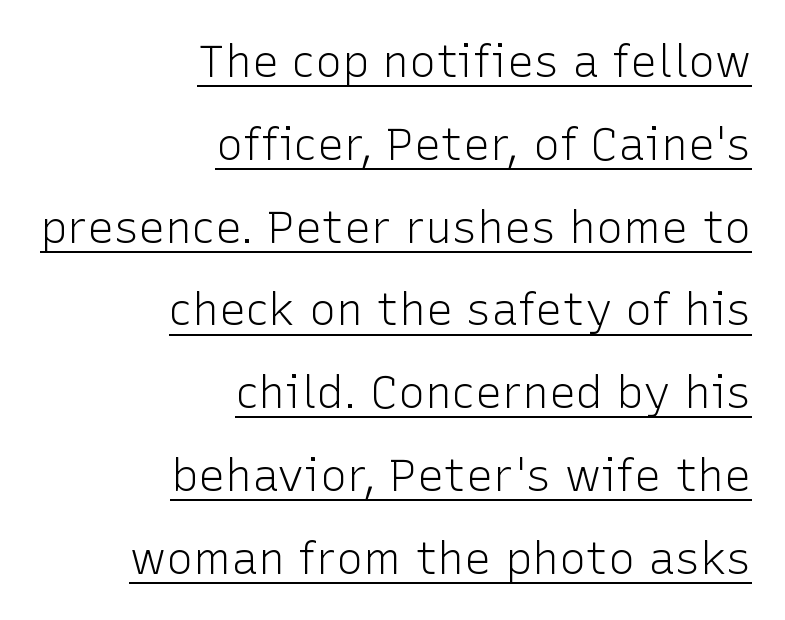
The rendering uses natural spacing where letterforms have individual widths. A flush-right, rag-left setting is used for this passage. Underline: present. Inter-character spacing is left at the font's built-in metrics.
